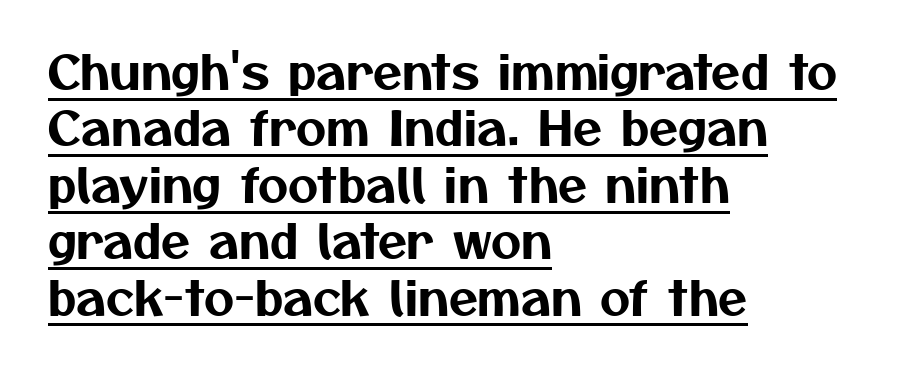
The image shows 47 px sans-serif type; set left-aligned, line spacing 1.2x, normal letter spacing, underlined; medium stroke contrast and a medium x-height.
